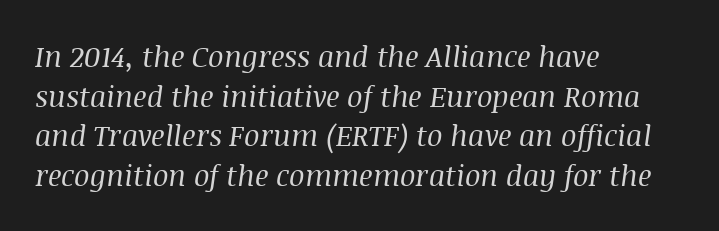
The line-height multiplier appears to be the usual default. Stroke mass is kept to a normal reading level or below. This is oblique type, the kind used for emphasis or titles. Just letters on the line, the space beneath them empty.
